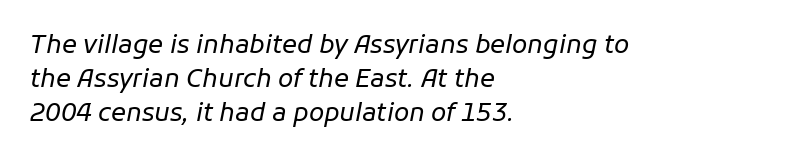
Q: Is the text bold? A: No.
Q: Is the text italic (slanted)? A: Yes, it leans right by about 11 degrees.
Q: Is the text underlined? A: No.
Q: How is the paragraph aligned? A: Left-aligned.
Q: Is the spacing between letters normal or unusually wide? A: Normal.
Q: Is the spacing between lines tight, normal or loose? A: Normal.
